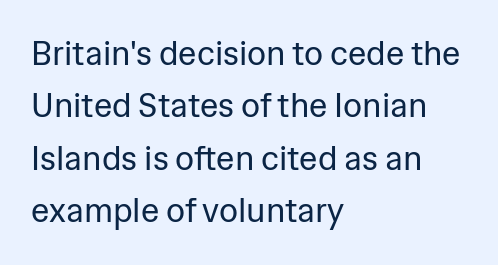
The image shows 33 px regular-weight sans-serif type, upright; set left-aligned, normal line spacing (1.59x), normal letter spacing, not underlined; low stroke contrast and a medium x-height.
